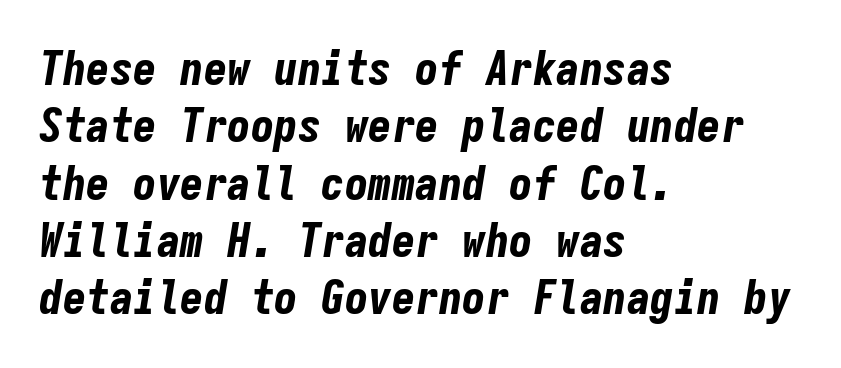
{"italic": "yes", "lean": "right", "slant_degrees": 9, "bold": "yes", "weight": "bold", "width": "condensed", "stroke_contrast": "low", "x_height": "medium", "monospaced": "yes", "underline": "no", "align": "left", "line_spacing_ratio": 1.22, "letter_spacing": "normal", "letter_spacing_em": 0.0, "glyph_px": 47}
